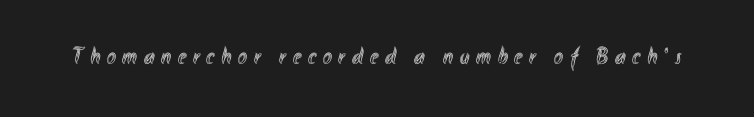
Only glyphs here, with clear space below each row. Between one letter and the next there's a generous, obvious gap.
